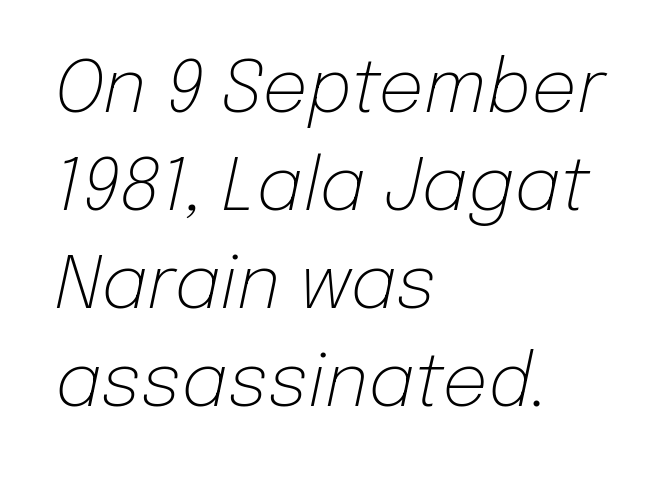
The image shows 72 px light type, italic (leaning right); set left-aligned, normal line spacing (1.36x), normal letter spacing, not underlined; low stroke contrast and a medium x-height.
